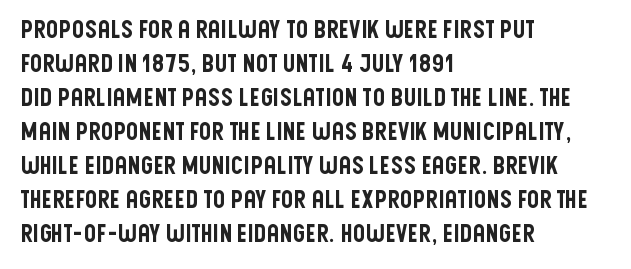
Each word holds together tightly as a unit, with standard inter-letter gaps. Horizontally, the lines are justified to the leading edge only. Check the space under the baseline: it is left empty. Leading matches the norm, producing a regular column.
